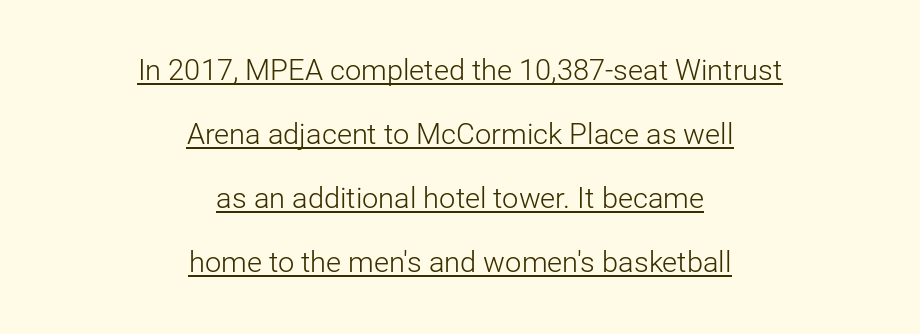
The image shows 29 px light sans-serif type, upright; set centered, loose line spacing (2.21x), normal letter spacing, underlined; low stroke contrast and a medium x-height.
